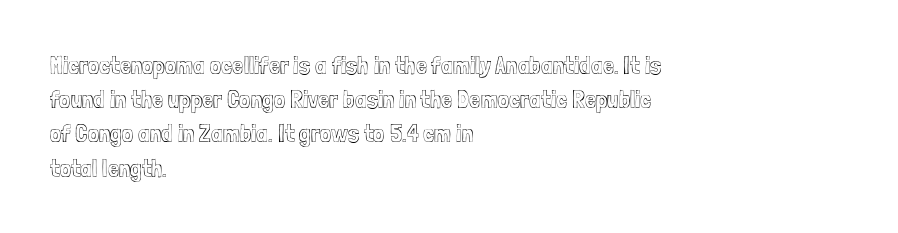
The image shows 25 px text type, upright; set left-aligned, normal line spacing (1.37x), normal letter spacing, not underlined.
